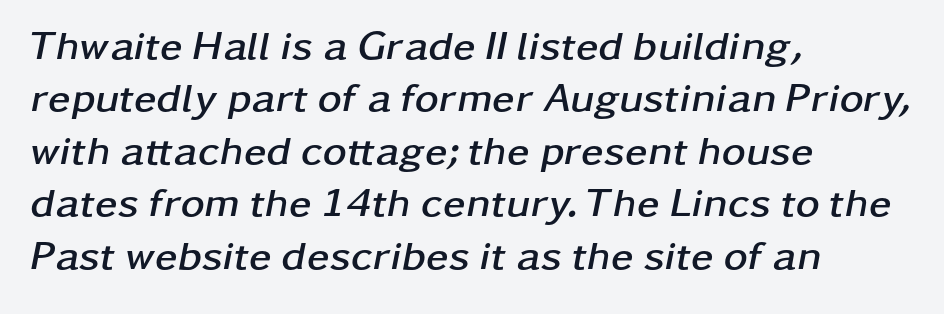
The image shows 41 px semibold, wide type, italic (leaning right); set left-aligned, normal line spacing (1.28x), normal letter spacing, not underlined; low stroke contrast and a medium x-height.
